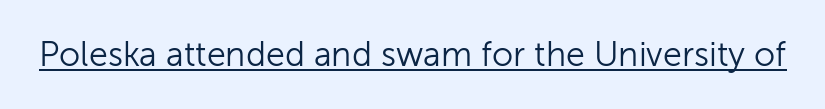
The image shows 34 px light sans-serif type, upright; set normal letter spacing, underlined; low stroke contrast and a medium x-height.
